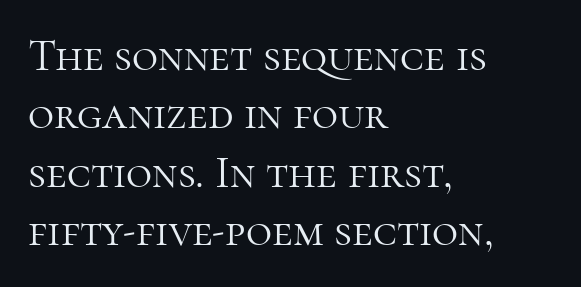
{"serif": "yes", "italic": "no", "bold": "no", "weight": "light", "width": "normal", "stroke_contrast": "high", "x_height": "medium", "monospaced": "no", "underline": "no", "align": "left", "line_spacing": "normal", "line_spacing_ratio": 1.3, "letter_spacing": "normal", "letter_spacing_em": 0.0, "glyph_px": 45}
